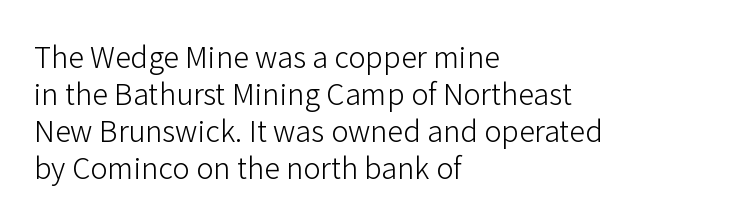
{"serif": "no", "italic": "no", "bold": "no", "weight": "light", "width": "normal", "stroke_contrast": "low", "x_height": "medium", "monospaced": "no", "underline": "no", "align": "left", "line_spacing": "normal", "line_spacing_ratio": 1.28, "letter_spacing": "normal", "letter_spacing_em": 0.0, "glyph_px": 29}
